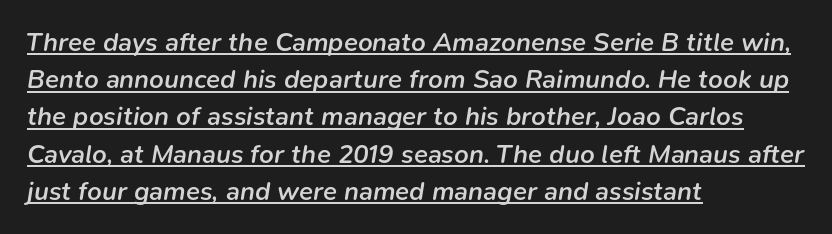
Q: Is the text bold? A: Semi-bold.
Q: Is the text italic (slanted)? A: Yes, it leans right by about 9 degrees.
Q: Is the text underlined? A: Yes.
Q: How is the paragraph aligned? A: Left-aligned.
Q: Is the spacing between letters normal or unusually wide? A: Normal.
Q: Is the spacing between lines tight, normal or loose? A: Normal.
